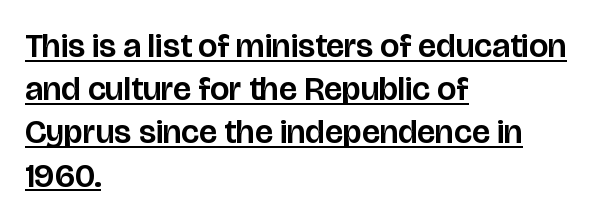
The horizontal fit of the characters is conventional and even. Somebody hit Ctrl+U on this one — the words are underlined. A typesetter would call this proportional, since set widths differ per character. Line spacing here is normal. Note: no serifs on the glyphs.
